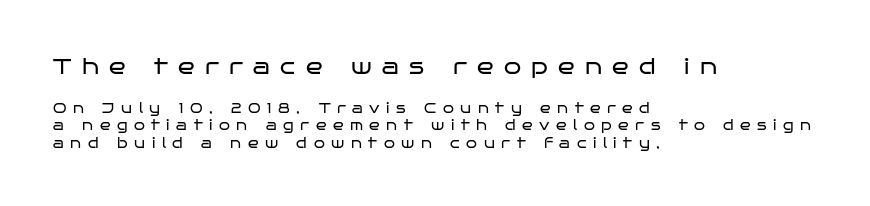
The passage shown stacks its lines at a standard gap. In terms of letterspacing, this is a distinctly airy, spread setting. The glyphs are unaccompanied by any horizontal stroke below them. If you drew a line through each stem, it would be perfectly vertical.
